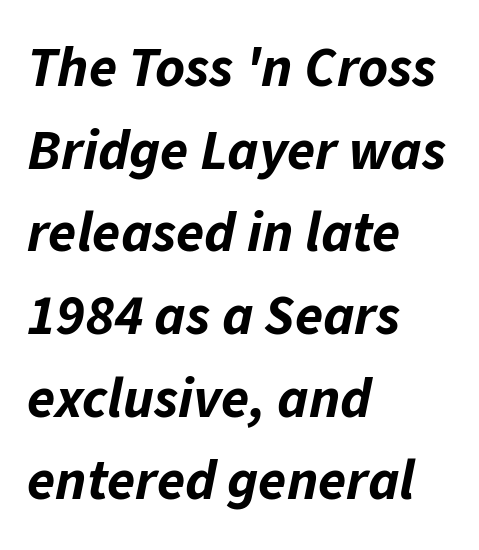
The image shows 57 px bold type, italic (leaning right); set left-aligned, normal line spacing (1.45x), normal letter spacing, not underlined; low stroke contrast and a medium x-height.
